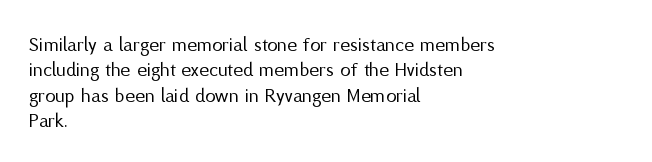
A bare baseline throughout the passage. Line beginnings align vertically; line endings do not. This sample uses plain, unmodified letter spacing. Posture: straight, roman, zero tilt. Is this a heavy cut? Hardly; it is regular or lighter.
